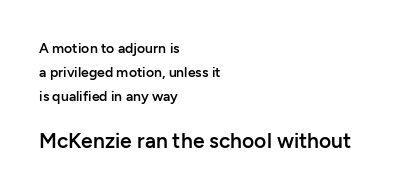
Q: Is the text bold? A: Semi-bold.
Q: Is the text italic (slanted)? A: No, it is upright.
Q: Is the text underlined? A: No.
Q: How is the paragraph aligned? A: Left-aligned.
Q: Is the spacing between letters normal or unusually wide? A: Normal.
Q: Which block of text is set in a larger size, the first (top) or the second (bottom)? A: The second (bottom) one.
